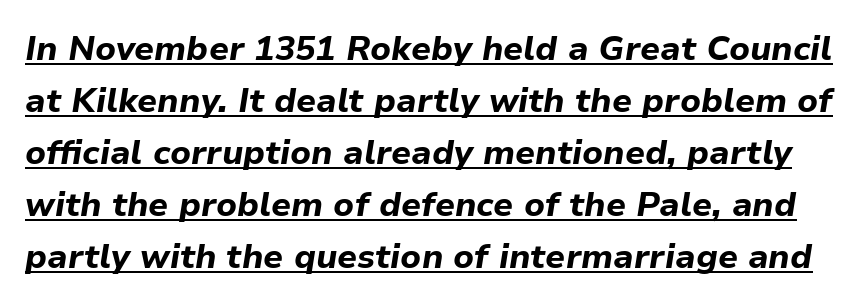
The face used here appears with an underline applied. The designer left line spacing at the default. Designer's note — italics engaged. What weight is shown? A full bold with thick strokes. The face used here is proportionally spaced, like ordinary book or web type.
